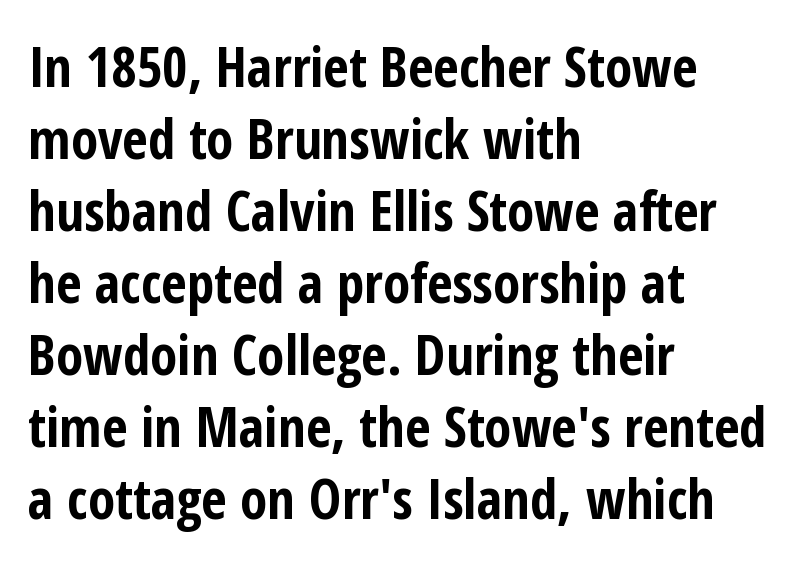
The image shows 55 px bold, condensed sans-serif type, upright; set left-aligned, normal line spacing (1.31x), normal letter spacing, not underlined; low stroke contrast and a medium x-height.
